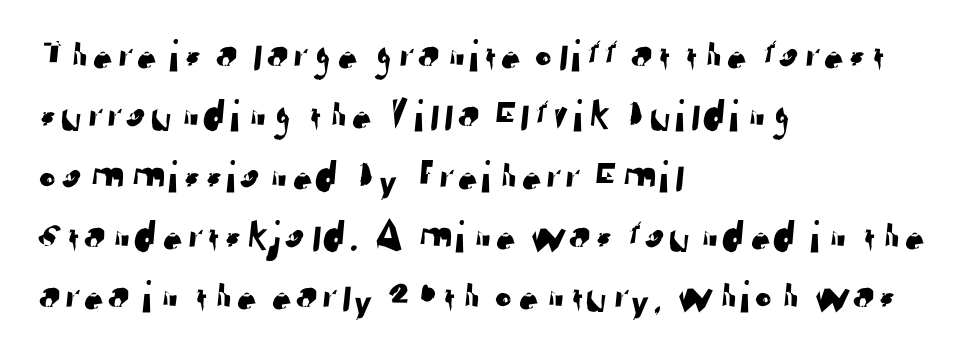
{"serif": "no", "width": "normal", "stroke_contrast": "low", "x_height": "medium", "monospaced": "no", "underline": "no", "align": "left", "line_spacing": "normal", "line_spacing_ratio": 1.31, "letter_spacing": "normal", "letter_spacing_em": 0.0, "glyph_px": 46}
